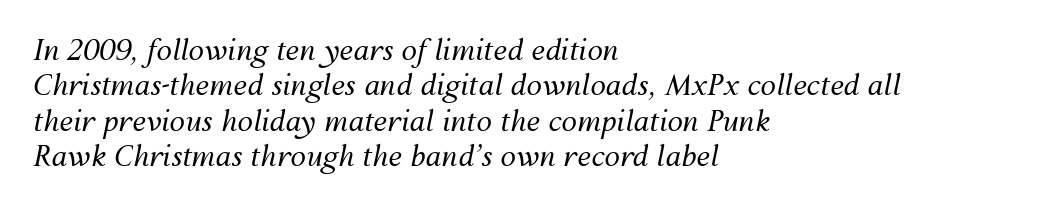
The image shows 28 px regular-weight type, italic (leaning right); set left-aligned, normal line spacing (1.26x), normal letter spacing, not underlined; medium stroke contrast and a medium x-height.
